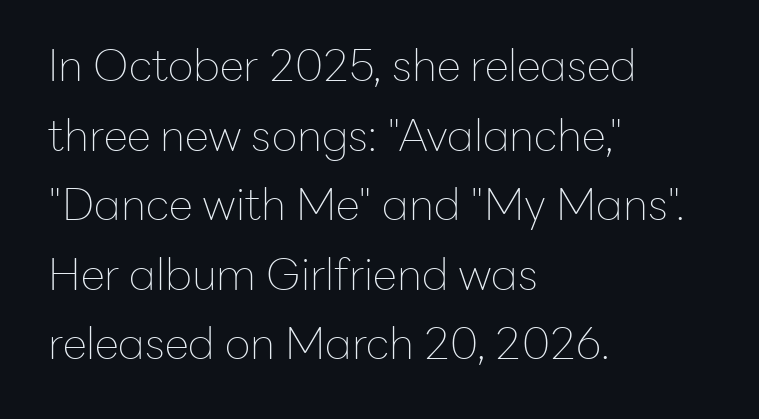
{"serif": "no", "italic": "no", "bold": "no", "weight": "thin", "width": "normal", "stroke_contrast": "low", "x_height": "medium", "monospaced": "no", "underline": "no", "align": "left", "line_spacing": "normal", "line_spacing_ratio": 1.58, "letter_spacing": "normal", "letter_spacing_em": 0.0, "glyph_px": 44}
